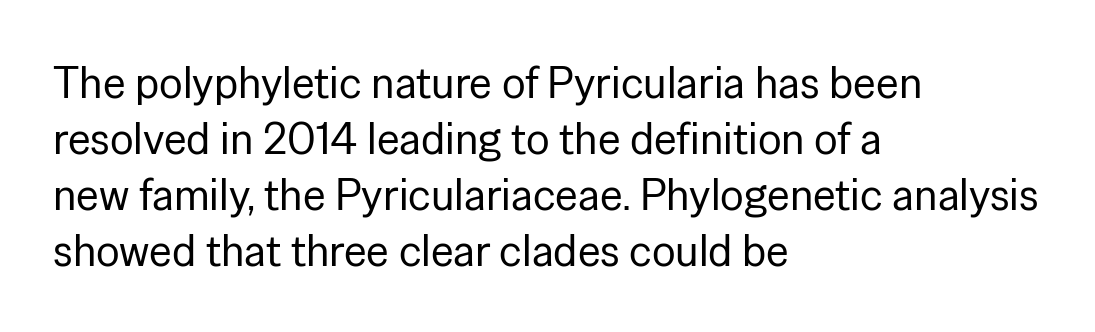
The image shows 44 px regular-weight sans-serif type, upright; set left-aligned, normal line spacing (1.27x), normal letter spacing, not underlined; low stroke contrast and a medium x-height.
